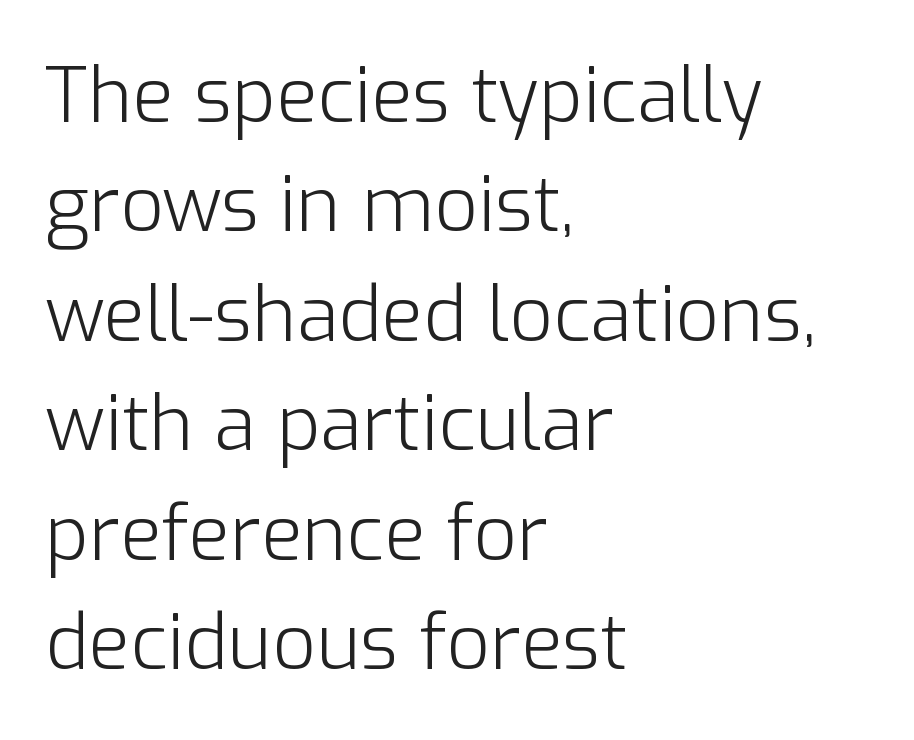
{"serif": "no", "italic": "no", "bold": "no", "weight": "light", "width": "normal", "stroke_contrast": "low", "x_height": "medium", "monospaced": "no", "underline": "no", "align": "left", "line_spacing": "normal", "line_spacing_ratio": 1.44, "letter_spacing": "normal", "letter_spacing_em": 0.0, "glyph_px": 76}
